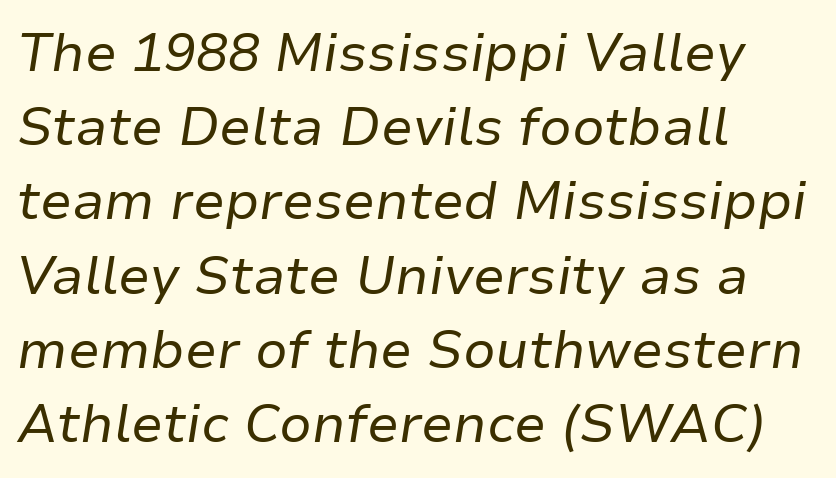
{"italic": "yes", "lean": "right", "slant_degrees": 9, "bold": "no", "weight": "regular", "width": "normal", "stroke_contrast": "low", "x_height": "medium", "monospaced": "no", "underline": "no", "align": "left", "line_spacing": "normal", "line_spacing_ratio": 1.4, "letter_spacing": "normal", "letter_spacing_em": 0.0, "glyph_px": 53}
